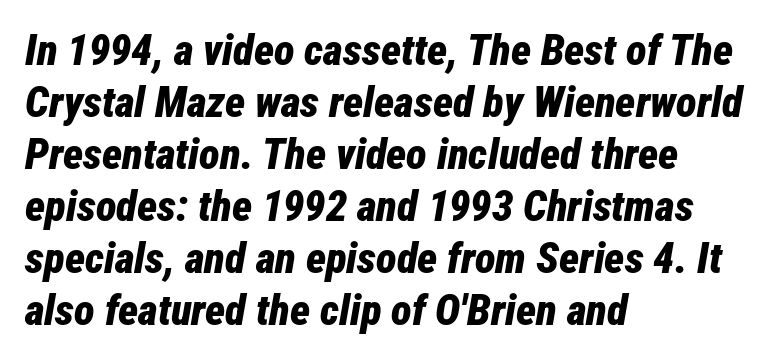
These lines are set flush left with a ragged right edge. Typesetter's note: full bold, strokes at maximum text heaviness. Every character sits at an angle, as italics do. Descenders are the only things crossing below the line. Proportional: the letters do not fall into vertical columns.
